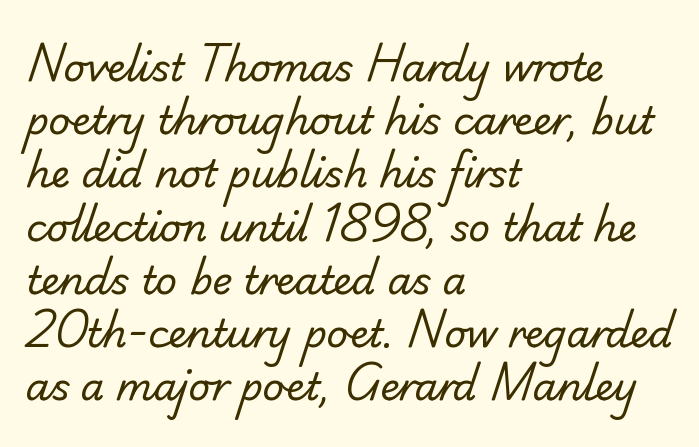
The image shows 38 px regular-weight sans-serif type; set left-aligned, normal line spacing (1.4x), normal letter spacing, not underlined; low stroke contrast and a small x-height.
